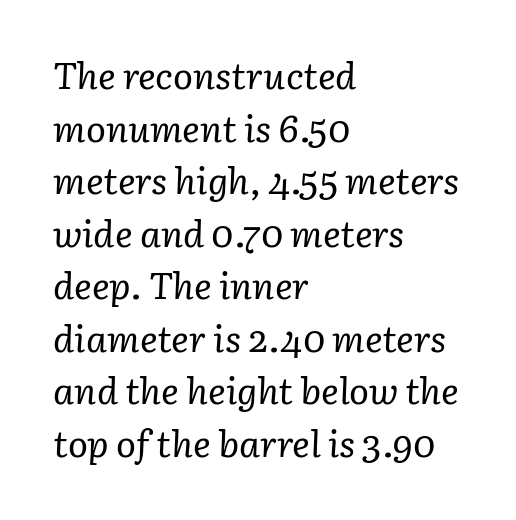
{"serif": "yes", "italic": "yes", "lean": "right", "slant_degrees": 3, "bold": "no", "weight": "regular", "width": "normal", "stroke_contrast": "low", "x_height": "medium", "monospaced": "no", "underline": "no", "align": "left", "line_spacing": "normal", "line_spacing_ratio": 1.42, "letter_spacing": "normal", "letter_spacing_em": 0.0, "glyph_px": 37}
